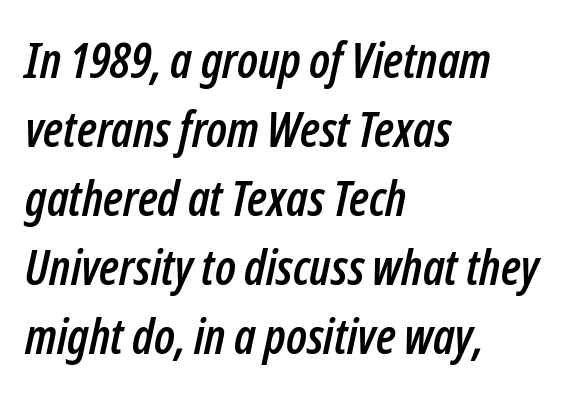
Q: Is the text italic (slanted)? A: Yes, it leans right by about 12 degrees.
Q: Is the text underlined? A: No.
Q: How is the paragraph aligned? A: Left-aligned.
Q: Is the spacing between letters normal or unusually wide? A: Normal.
Q: Is the spacing between lines tight, normal or loose? A: Normal.
Q: Width (condensed, normal, or wide)? A: Condensed.
Q: Stroke contrast? A: Low.
Q: x-height? A: Medium.
Q: Monospaced? A: No.
